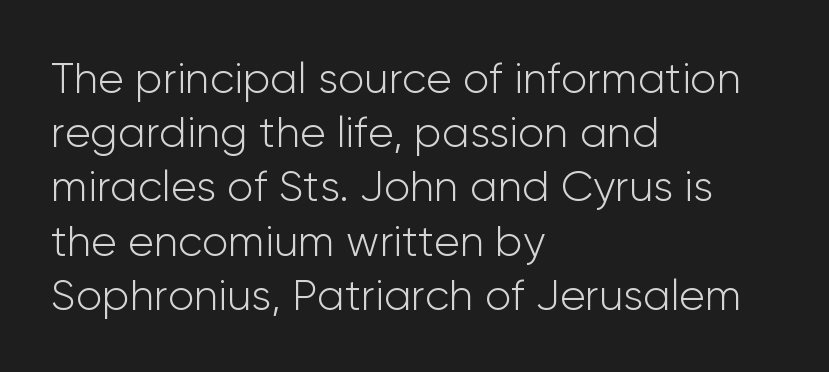
The image shows 43 px light sans-serif type, upright; set left-aligned, normal line spacing (1.26x), normal letter spacing, not underlined; low stroke contrast and a medium x-height.
